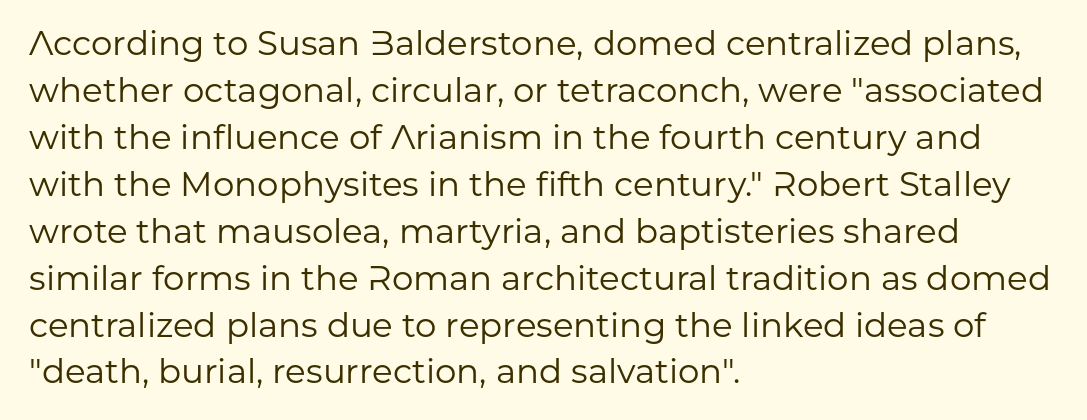
The image shows 34 px regular-weight sans-serif type, upright; set left-aligned, normal line spacing (1.38x), normal letter spacing, not underlined; low stroke contrast and a medium x-height.
